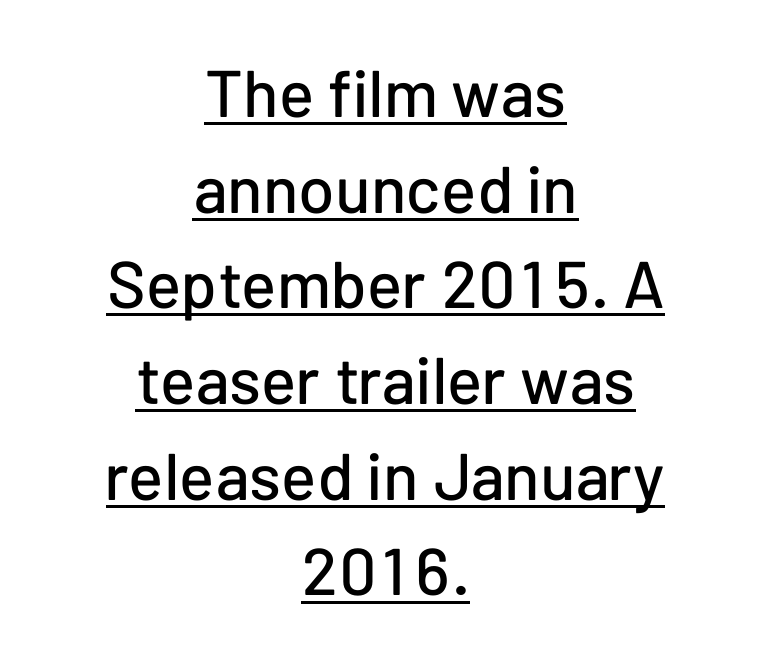
The image shows 66 px sans-serif type, upright; set centered, normal line spacing (1.45x), normal letter spacing, underlined; low stroke contrast and a medium x-height.
